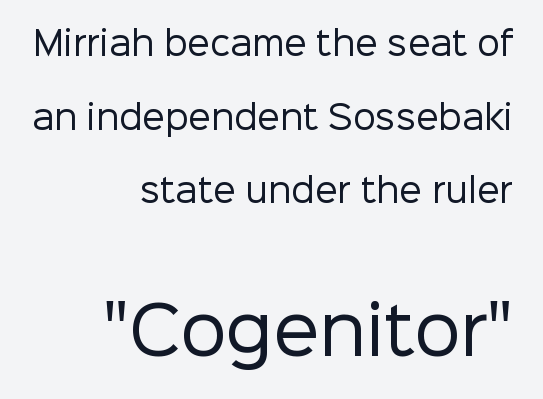
The block sitting lower on the canvas is the one with enlarged characters. The paragraph shown leans on its right margin. Is this a fixed-width face? No — the glyphs have proportional, varying widths. Weight class: somewhere from thin through regular. Letter spacing: default.
